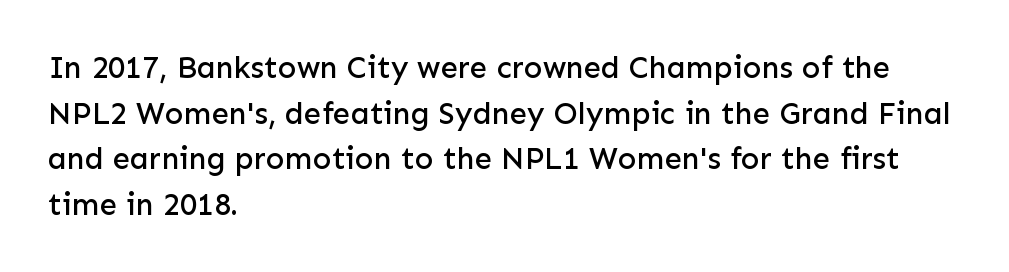
{"serif": "no", "italic": "no", "width": "normal", "stroke_contrast": "low", "x_height": "medium", "monospaced": "no", "underline": "no", "align": "left", "line_spacing": "normal", "line_spacing_ratio": 1.47, "letter_spacing": "normal", "letter_spacing_em": 0.0, "glyph_px": 31}
